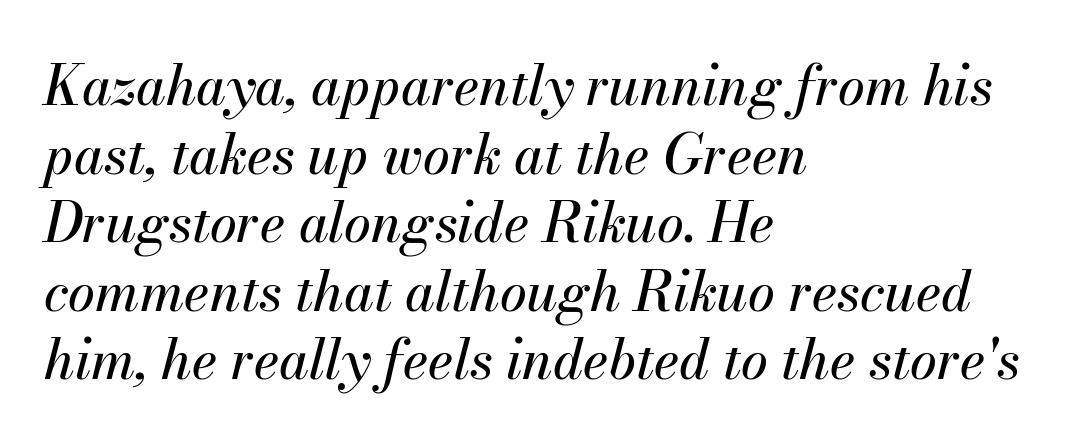
{"italic": "yes", "lean": "right", "slant_degrees": 13, "width": "normal", "stroke_contrast": "medium", "x_height": "small", "monospaced": "no", "underline": "no", "align": "left", "line_spacing": "normal", "line_spacing_ratio": 1.27, "letter_spacing": "normal", "letter_spacing_em": 0.0, "glyph_px": 54}
